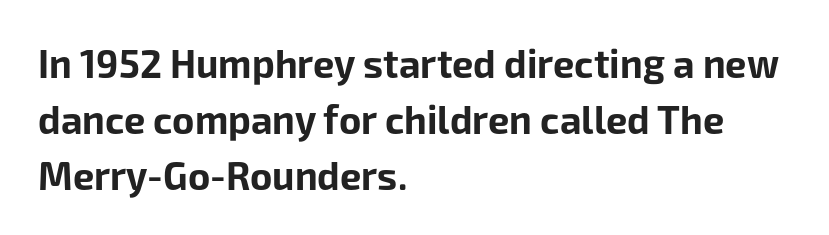
{"serif": "no", "italic": "no", "bold": "yes", "weight": "bold", "width": "normal", "stroke_contrast": "low", "x_height": "medium", "monospaced": "no", "underline": "no", "align": "left", "line_spacing": "normal", "line_spacing_ratio": 1.47, "letter_spacing": "normal", "letter_spacing_em": 0.0, "glyph_px": 38}
